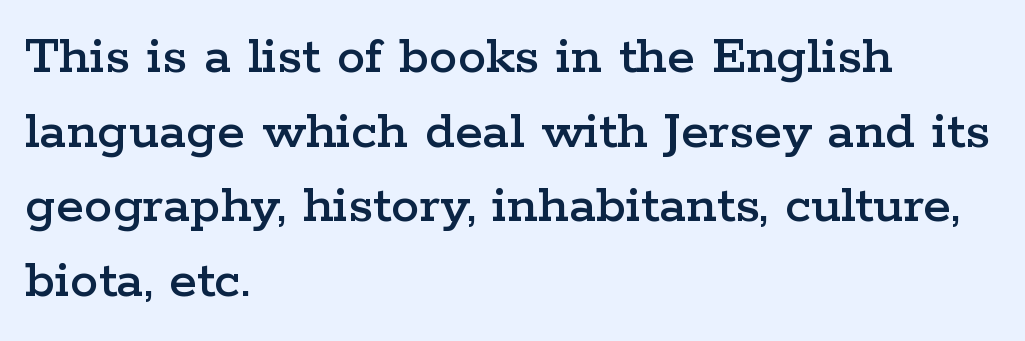
The image shows 57 px wide serif type, upright; set left-aligned, normal line spacing (1.31x), normal letter spacing, not underlined; low stroke contrast and a medium x-height.
